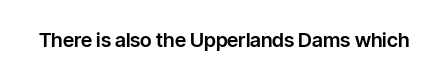
The image shows 20 px text type, upright; set normal letter spacing, not underlined.
